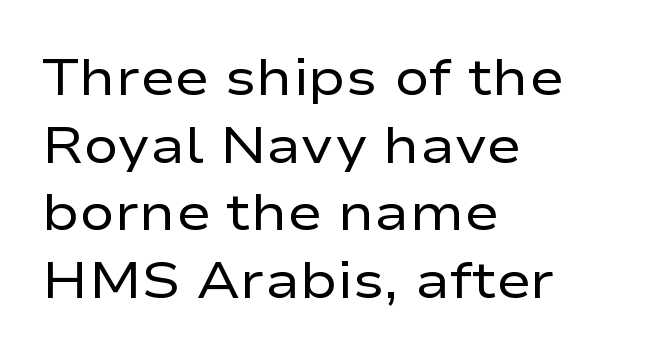
{"serif": "no", "italic": "no", "bold": "no", "weight": "regular", "width": "wide", "stroke_contrast": "low", "x_height": "medium", "monospaced": "no", "underline": "no", "align": "left", "line_spacing": "normal", "line_spacing_ratio": 1.3, "letter_spacing": "normal", "letter_spacing_em": 0.0, "glyph_px": 52}
